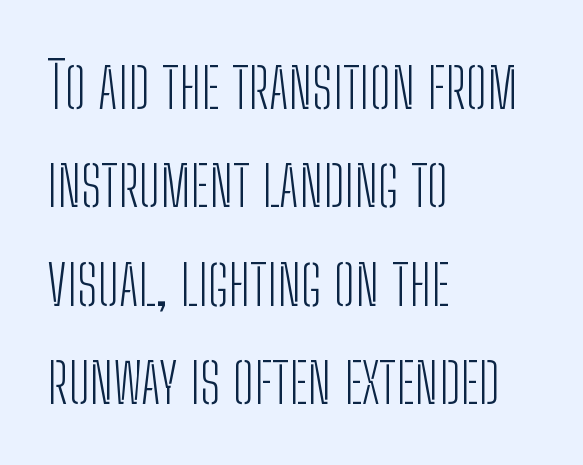
The image shows 63 px light, condensed sans-serif type, upright; set left-aligned, normal line spacing (1.56x), normal letter spacing, not underlined; low stroke contrast and a medium x-height.
